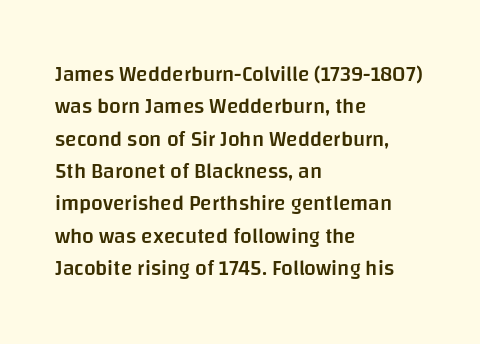
Q: Is the text bold? A: Semi-bold.
Q: Is the text italic (slanted)? A: No, it is upright.
Q: Is the text underlined? A: No.
Q: How is the paragraph aligned? A: Left-aligned.
Q: Is the spacing between letters normal or unusually wide? A: Normal.
Q: Is the spacing between lines tight, normal or loose? A: Normal.
